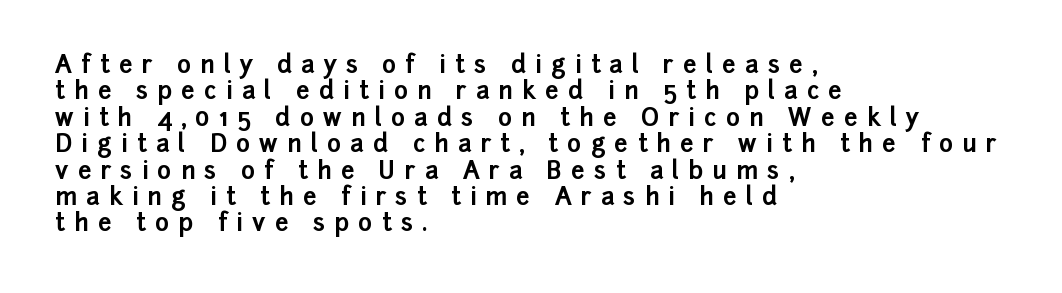
Baseline-to-baseline distance is barely more than the letter height. The zone under the glyphs is completely vacant. Weight check: bold — yes, fully. A roman cut, with each character standing at attention.
